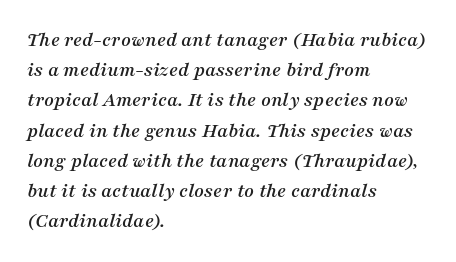
The image shows 21 px text type, italic (leaning right); set left-aligned, normal line spacing (1.44x), normal letter spacing, not underlined.
